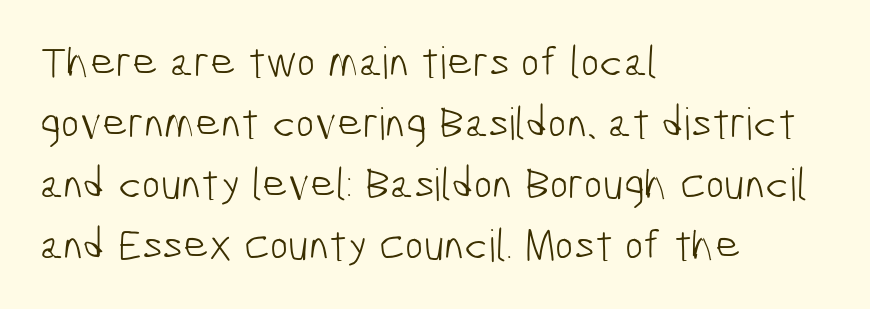
The image shows 44 px light, condensed sans-serif type; set left-aligned, normal line spacing (1.39x), normal letter spacing, not underlined; low stroke contrast and a medium x-height.
